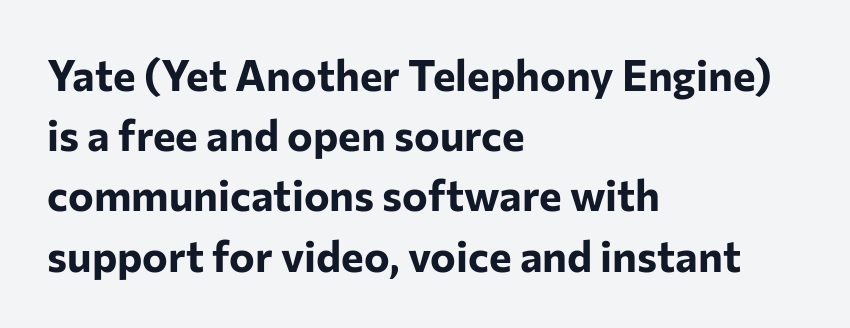
The image shows 43 px bold sans-serif type, upright; set left-aligned, normal line spacing (1.4x), normal letter spacing, not underlined; low stroke contrast and a medium x-height.
